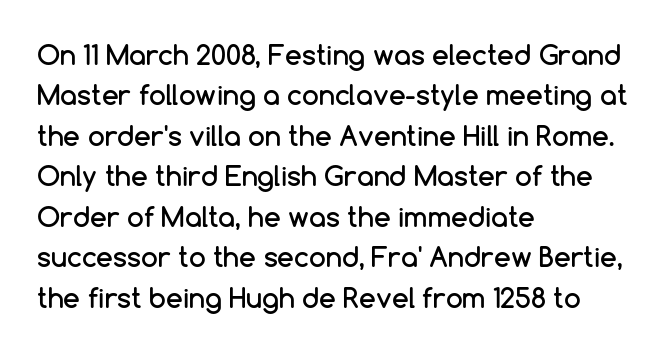
{"italic": "no", "underline": "no", "align": "left", "line_spacing": "normal", "line_spacing_ratio": 1.5, "letter_spacing": "normal", "letter_spacing_em": 0.0, "glyph_px": 27}
